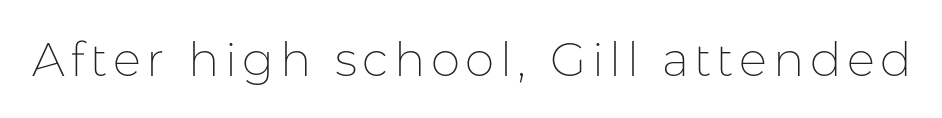
Every stem runs plumb, perpendicular to the baseline. Check the space under the baseline: it is left empty. Note the varied advance widths — an 'i' is clearly narrower than an 'm'. Is this a heavy cut? Hardly; it is regular or lighter.
